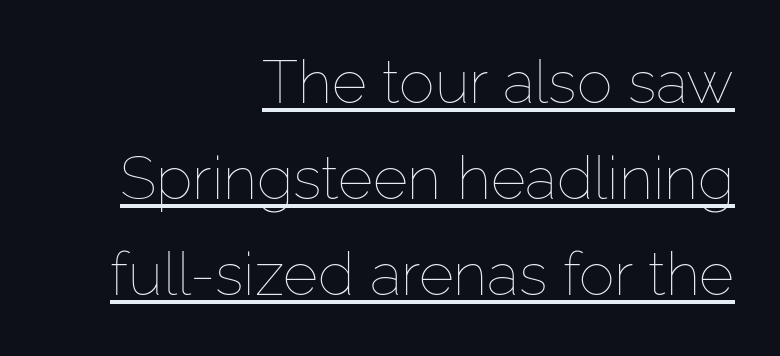
{"italic": "no", "bold": "no", "weight": "thin", "width": "normal", "stroke_contrast": "low", "x_height": "medium", "monospaced": "no", "underline": "yes", "align": "right", "line_spacing": "normal", "line_spacing_ratio": 1.6, "letter_spacing": "normal", "letter_spacing_em": 0.0, "glyph_px": 60}
